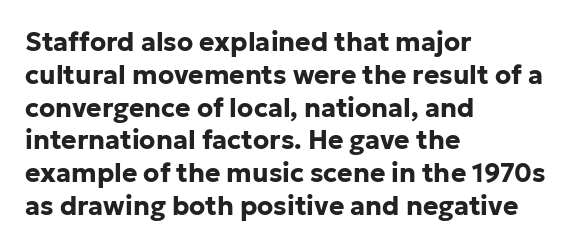
Q: Is the text bold? A: Yes.
Q: Is the text italic (slanted)? A: No, it is upright.
Q: Is the text underlined? A: No.
Q: How is the paragraph aligned? A: Left-aligned.
Q: Is the spacing between letters normal or unusually wide? A: Normal.
Q: Is the spacing between lines tight, normal or loose? A: Normal.
